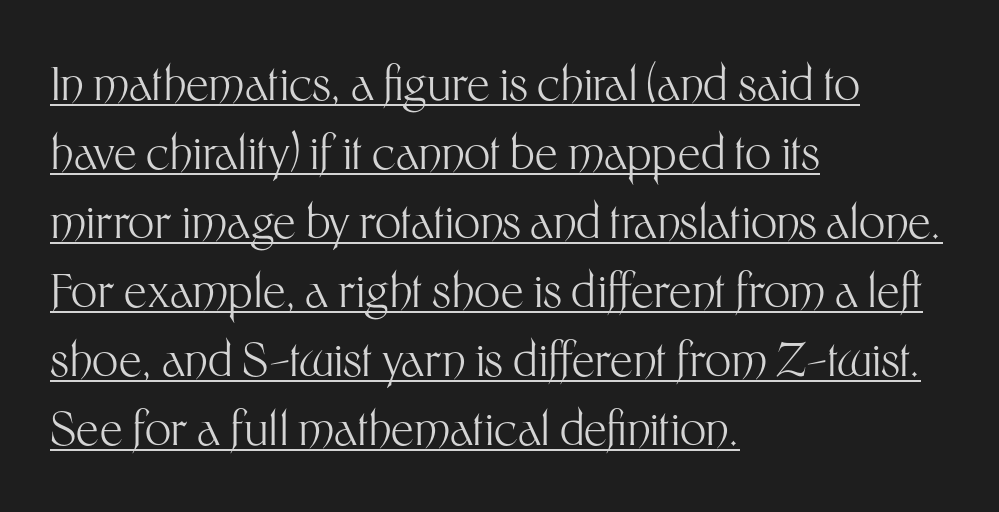
The image shows 46 px light sans-serif type, upright; set left-aligned, normal line spacing (1.5x), normal letter spacing, underlined; medium stroke contrast and a medium x-height.
